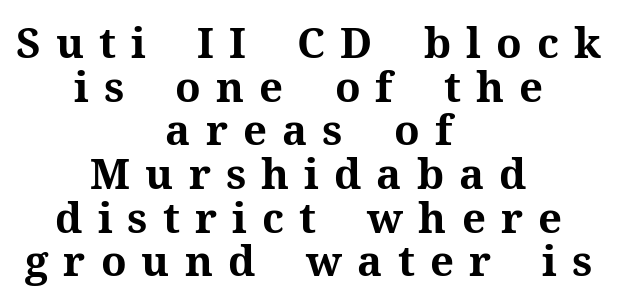
The image shows 42 px bold serif type, upright; set centered, tight line spacing (1.04x), unusually wide letter spacing (+0.36 em), not underlined; medium stroke contrast and a medium x-height.
